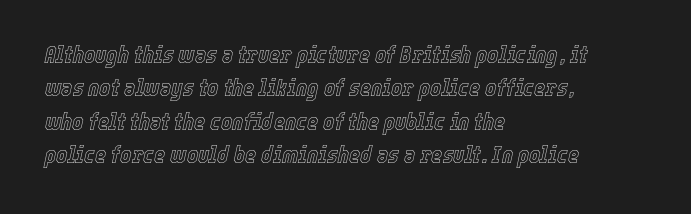
This sample keeps an unexceptional amount of space between lines. These lines are set flush left with a ragged right edge. Unmarked baselines from the first word to the last. Slant detected: the letters are inclined. There is no visible air inserted between adjacent glyphs.
